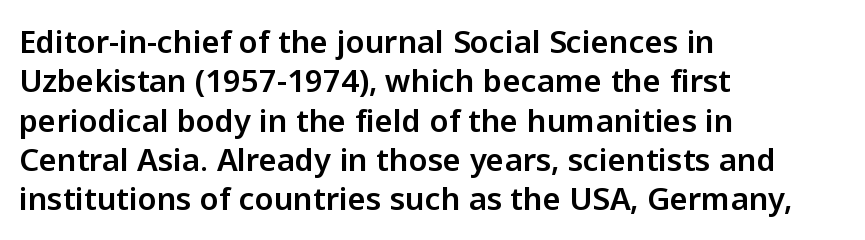
Horizontal bands of white between lines are of average thickness. In terms of letterform style, serifs are entirely absent. Notice how the passage keeps a crisp vertical edge on the left only. Is there any slant? The stems are plumb. There is no visible air inserted between adjacent glyphs. The passage shown is typed in a proportional face where columns would drift.
